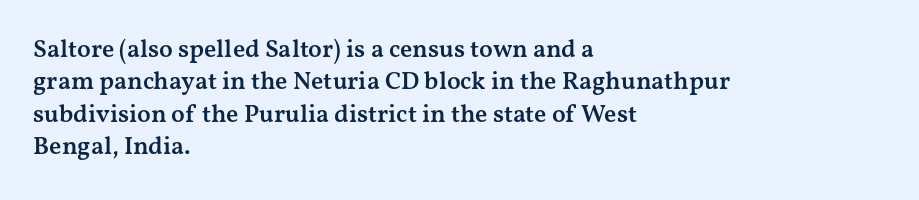
The type is set solid horizontally, with unmodified tracking. Check the space under the baseline: it is left empty. In terms of weight, the rendering is demibold, just under bold. This is the regular roman posture of the typeface.
